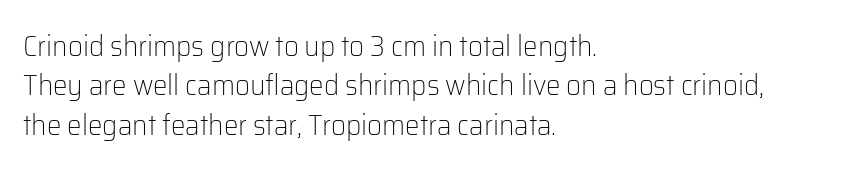
The string is rendered with underlining switched off. Summary of vertical rhythm: regular, with standard interline spacing. Typographically, this falls in the sans-serif category. Typeset ragged right — the left edge is the straight one.
